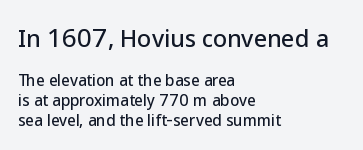
The typography opts for an upright posture over an oblique one. Observe the ordinary spacing: letters are neighbours, not strangers. Visually, the top section dominates because its glyphs are scaled up. Honestly, the row spacing looks completely unremarkable. The passage is arranged the way most books set body copy — flush left.
